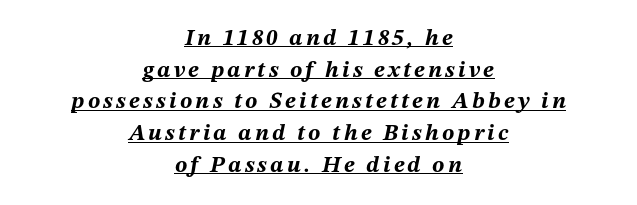
The image shows 23 px bold type, italic (leaning right); set centered, normal line spacing (1.38x), underlined.
